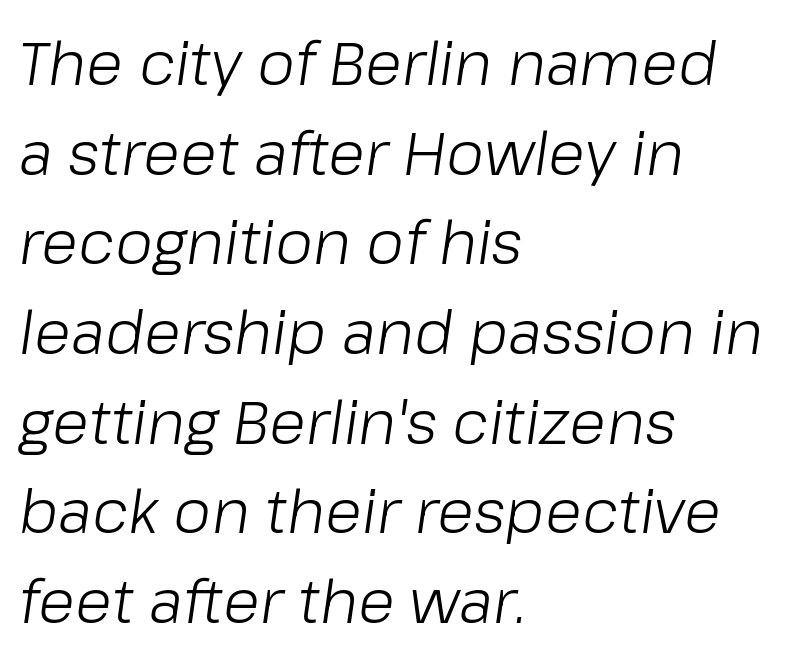
Q: Is the text bold? A: No.
Q: Is the text italic (slanted)? A: Yes, it leans right by about 8 degrees.
Q: Is the text underlined? A: No.
Q: How is the paragraph aligned? A: Left-aligned.
Q: Is the spacing between letters normal or unusually wide? A: Normal.
Q: Is the spacing between lines tight, normal or loose? A: Normal.
Q: Width (condensed, normal, or wide)? A: Normal.
Q: Stroke contrast? A: Low.
Q: x-height? A: Medium.
Q: Monospaced? A: No.
